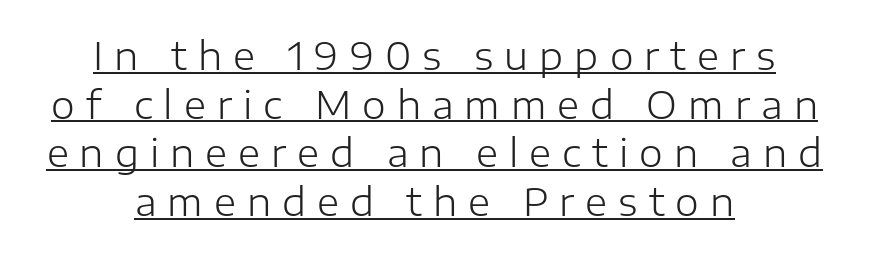
{"serif": "no", "italic": "no", "bold": "no", "weight": "light", "width": "normal", "stroke_contrast": "low", "x_height": "medium", "monospaced": "no", "underline": "yes", "align": "center", "line_spacing": "normal", "line_spacing_ratio": 1.28, "letter_spacing": "wide", "letter_spacing_em": 0.29, "glyph_px": 38}
